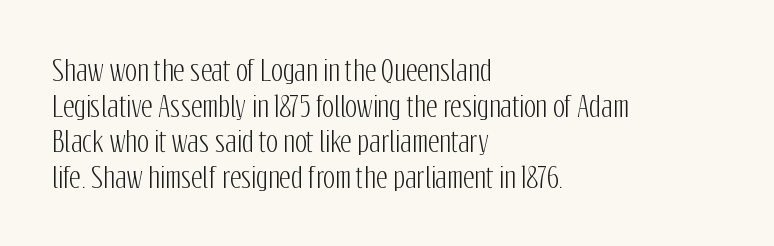
The image shows 28 px condensed sans-serif type, upright; set left-aligned, normal line spacing (1.27x), normal letter spacing, not underlined; low stroke contrast and a medium x-height.
